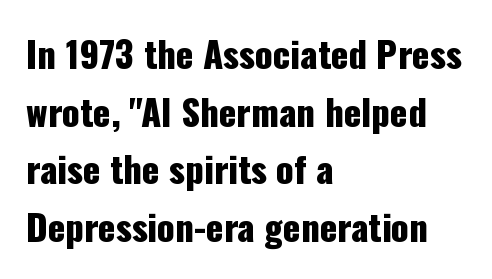
Q: Is the text italic (slanted)? A: No, it is upright.
Q: Is the typeface a serif or a sans-serif typeface? A: Sans-serif.
Q: Is the text underlined? A: No.
Q: How is the paragraph aligned? A: Left-aligned.
Q: Is the spacing between letters normal or unusually wide? A: Normal.
Q: Is the spacing between lines tight, normal or loose? A: Normal.
Q: Width (condensed, normal, or wide)? A: Condensed.
Q: Stroke contrast? A: Low.
Q: x-height? A: Medium.
Q: Monospaced? A: No.
